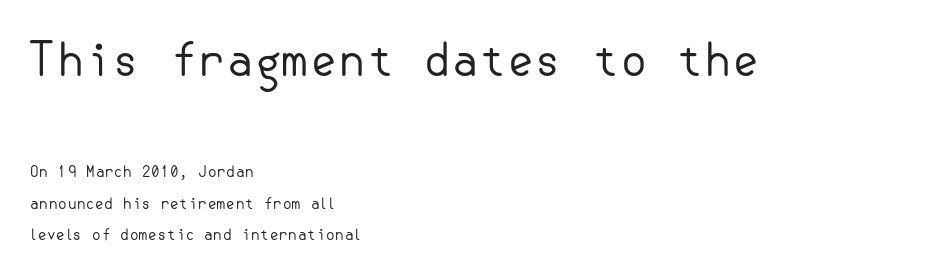
The foot of each line stays bare and open. A typesetter would call this leading open, well beyond the default. The letterforms sit shoulder to shoulder at normal distance. The rag falls on the right side of this text block. Designer's note — italics off, roman on.
